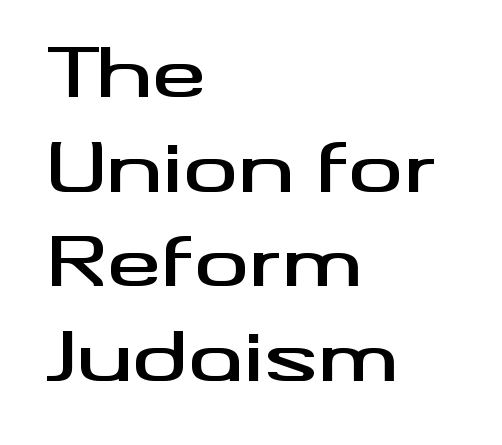
Any mark beneath the type? The region is blank. Is the letter spacing exaggerated? No — it looks like the ordinary default. Is this a fixed-width face? No — the glyphs have proportional, varying widths. Is there much room between lines? A standard amount, neither cramped nor airy. To sum up the face: it is a sans, with no serifs. Each line starts at the same left margin while the right side varies.
